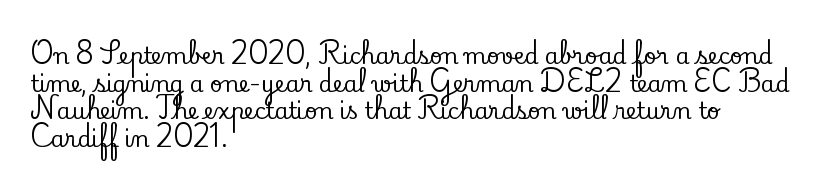
Regarding leading, the lines here are spaced in the standard way. The space beneath each line is pristine and unruled. Tracking value appears to be zero — textbook default spacing. The setting favours the left margin, as ordinary paragraphs usually do.
